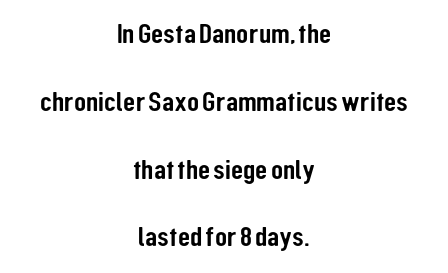
Proportional: the letters do not fall into vertical columns. Letters rest on an invisible, unmarked baseline. Serif or sans? Sans — the stroke terminals are bare. These lines are centered, leaving both edges ragged. Leading: increased.
